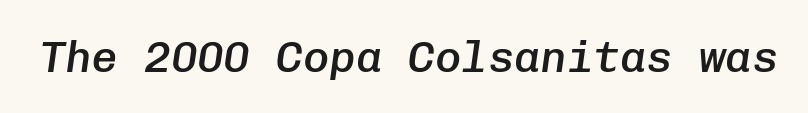
Notice how the stems are inclined rather than vertical — that's the hallmark of italics. Bold? Not quite — semibold, heavier than regular but stopping short. Tracking value appears to be zero — textbook default spacing. Has an underline been added? It has not. Each letter, wide or thin by design, is forced into the same width here.
